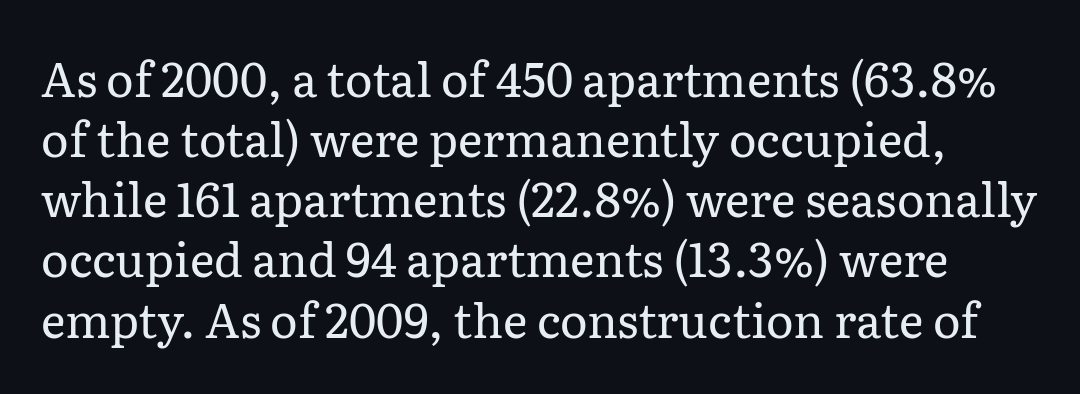
{"serif": "yes", "italic": "no", "bold": "no", "weight": "regular", "width": "normal", "stroke_contrast": "low", "x_height": "medium", "monospaced": "no", "underline": "no", "line_spacing": "normal", "line_spacing_ratio": 1.28, "letter_spacing": "normal", "letter_spacing_em": 0.0, "glyph_px": 47}
